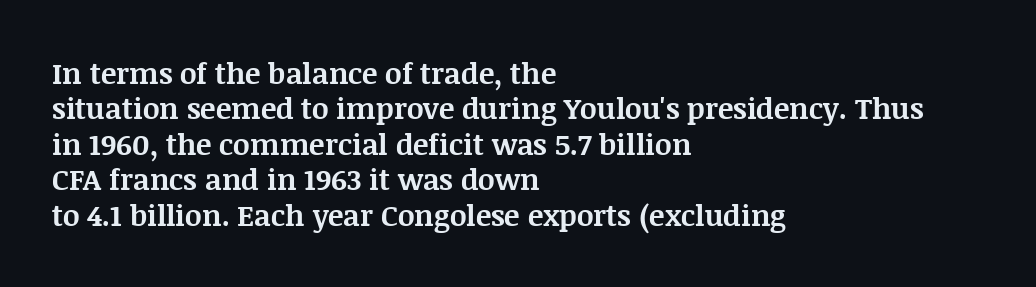
The image shows 29 px bold serif type, upright; set left-aligned, line spacing 1.22x, normal letter spacing, not underlined; medium stroke contrast and a large x-height.
